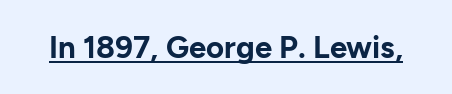
{"serif": "no", "italic": "no", "bold": "yes", "weight": "bold", "width": "normal", "stroke_contrast": "low", "x_height": "medium", "monospaced": "no", "underline": "yes", "letter_spacing": "normal", "letter_spacing_em": 0.0, "glyph_px": 31}
